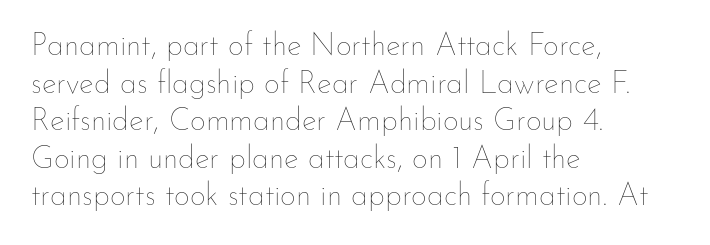
The image shows 31 px thin type, upright; set left-aligned, line spacing 1.21x, normal letter spacing, not underlined; low stroke contrast and a small x-height.
